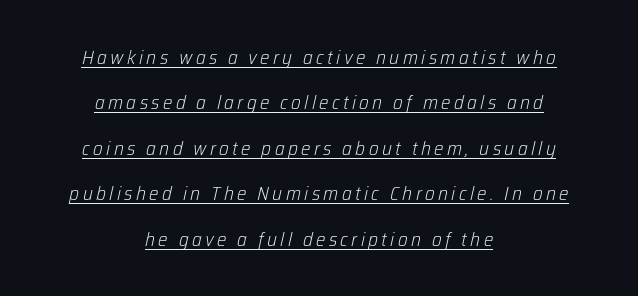
{"italic": "yes", "lean": "right", "slant_degrees": 12, "bold": "no", "underline": "yes", "align": "center", "line_spacing": "loose", "line_spacing_ratio": 2.27, "glyph_px": 20}
